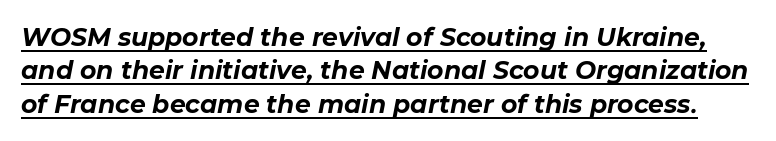
The image shows 25 px bold type, italic (leaning right); set normal line spacing (1.34x), normal letter spacing, underlined.
